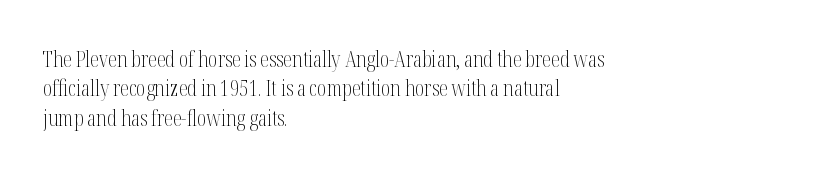
Bare-footed words on every line. Every stem runs plumb, perpendicular to the baseline. The typesetting does not lean heavy: it is not bold. Tracking value appears to be zero — textbook default spacing. The vertical gap from one line to the next is medium.
